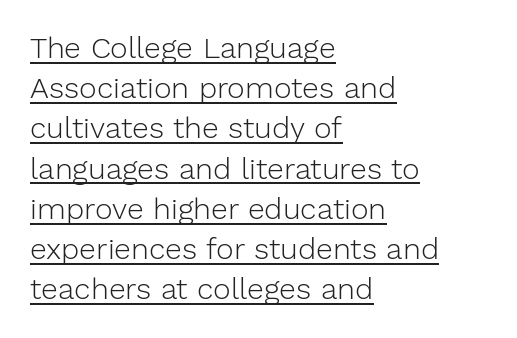
Character widths vary here, with narrow letters taking less room than wide ones. The weight would be labelled regular, book, light, or lighter still. A typesetter would call this leading conventional body-copy spacing. The text was rendered using a sans face with plain stroke endings. Does a line run under the words? Yes, clearly.
